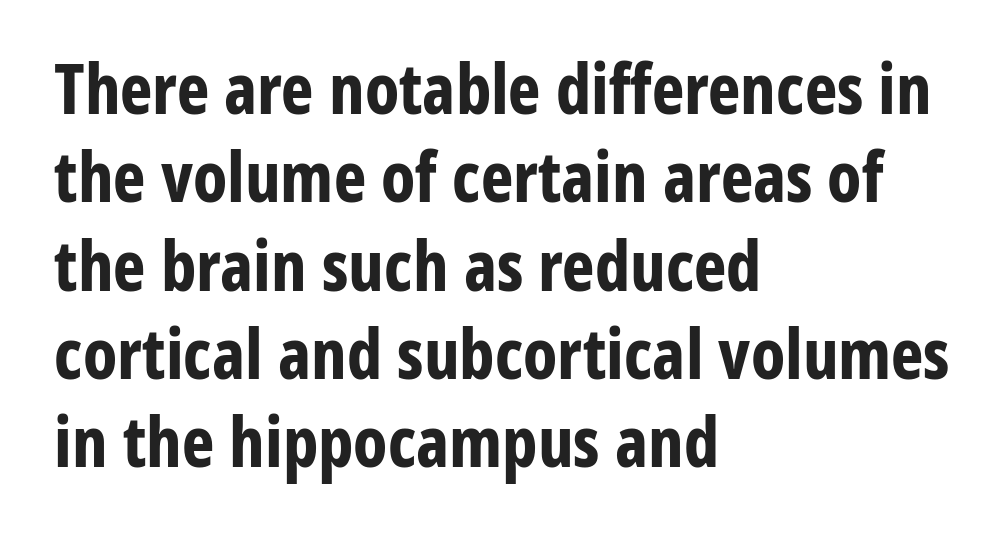
{"serif": "no", "italic": "no", "bold": "yes", "weight": "bold", "width": "condensed", "stroke_contrast": "low", "x_height": "medium", "monospaced": "no", "underline": "no", "align": "left", "line_spacing": "normal", "line_spacing_ratio": 1.28, "letter_spacing": "normal", "letter_spacing_em": 0.0, "glyph_px": 69}
